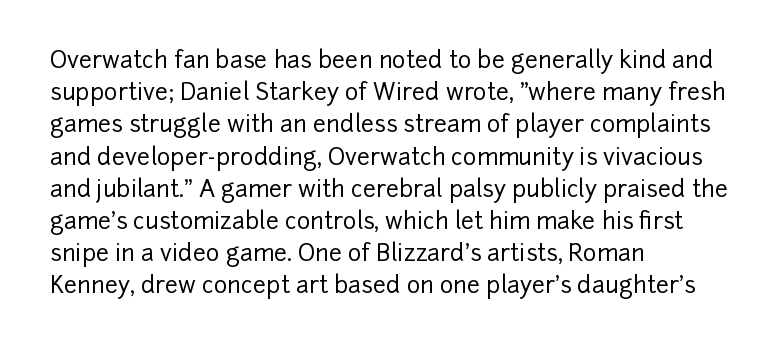
Does the leading feel generous? No, just average. The paragraph shown leans on its left margin. The string is rendered with underlining switched off. Here the glyphs are tracked normally, forming tight word shapes. The font's upright variant was chosen for this text.
